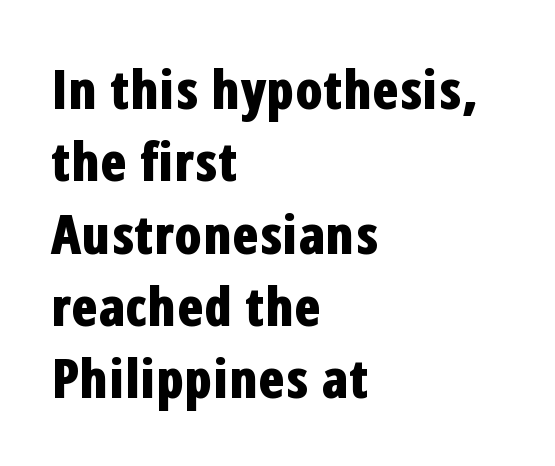
The image shows 54 px bold, condensed sans-serif type, upright; set left-aligned, normal line spacing (1.34x), normal letter spacing, not underlined; low stroke contrast and a medium x-height.
